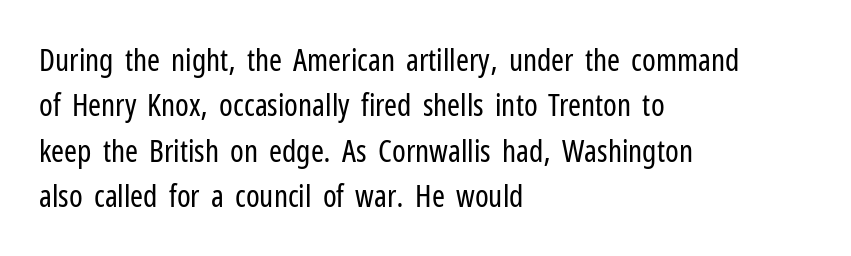
The image shows 31 px regular-weight, condensed sans-serif type, upright; set left-aligned, normal line spacing (1.46x), normal letter spacing, not underlined; low stroke contrast and a medium x-height.
